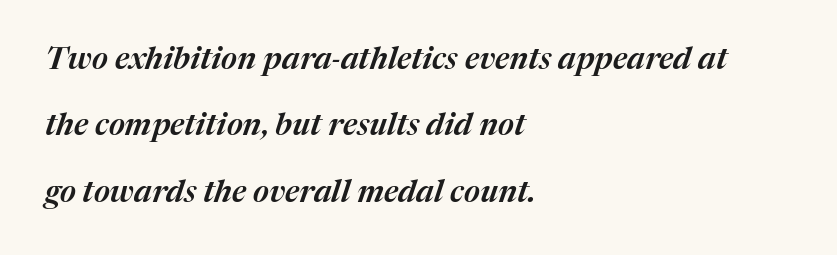
Rendered with sloped, italic letterforms. Each letter keeps its own natural width here, so spacing adapts to shape. Regarding leading, the lines here are spaced well apart. Reading down the block, your eye returns to a fixed left position each line. Tracking here is standard; glyphs follow each other at the usual distance.
